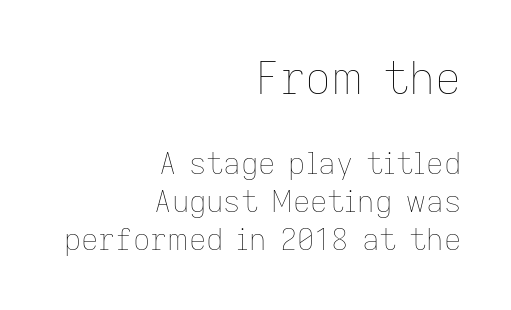
The more generous point size was reserved for the upper chunk. Nobody drew a line under any word here. A light-to-regular cut is what we see here. Casual observation: everything's shoved over to the right.
